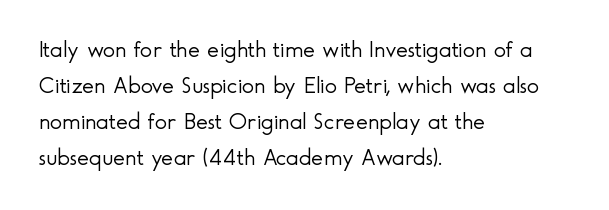
Q: Is the text bold? A: No.
Q: Is the text italic (slanted)? A: No, it is upright.
Q: Is the text underlined? A: No.
Q: How is the paragraph aligned? A: Left-aligned.
Q: Is the spacing between letters normal or unusually wide? A: Normal.
Q: Is the spacing between lines tight, normal or loose? A: Normal.
